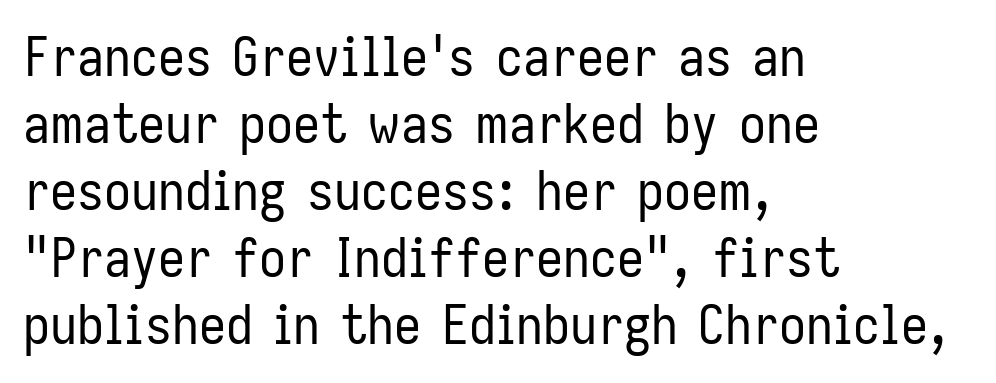
{"serif": "no", "italic": "no", "bold": "no", "weight": "regular", "width": "condensed", "stroke_contrast": "low", "x_height": "medium", "monospaced": "no", "underline": "no", "align": "left", "line_spacing_ratio": 1.24, "letter_spacing": "normal", "letter_spacing_em": 0.0, "glyph_px": 54}
